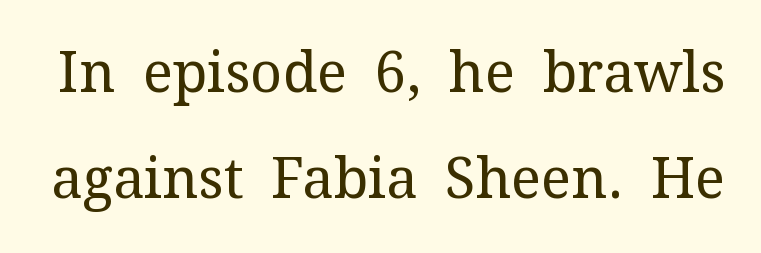
No letter is thick-stroked: the sample isn't bold. The face used here is proportionally spaced, like ordinary book or web type. The type sits square on the baseline with zero lean. The line-height multiplier appears high, well above default. Here the glyphs are tracked normally, forming tight word shapes. Each row of text sits above clean, open space.
